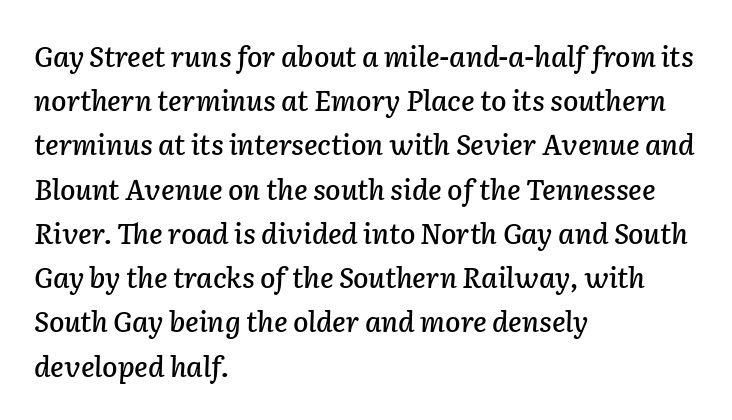
The image shows 28 px text type, italic (leaning right); set left-aligned, normal line spacing (1.58x), normal letter spacing, not underlined; low stroke contrast and a medium x-height.
